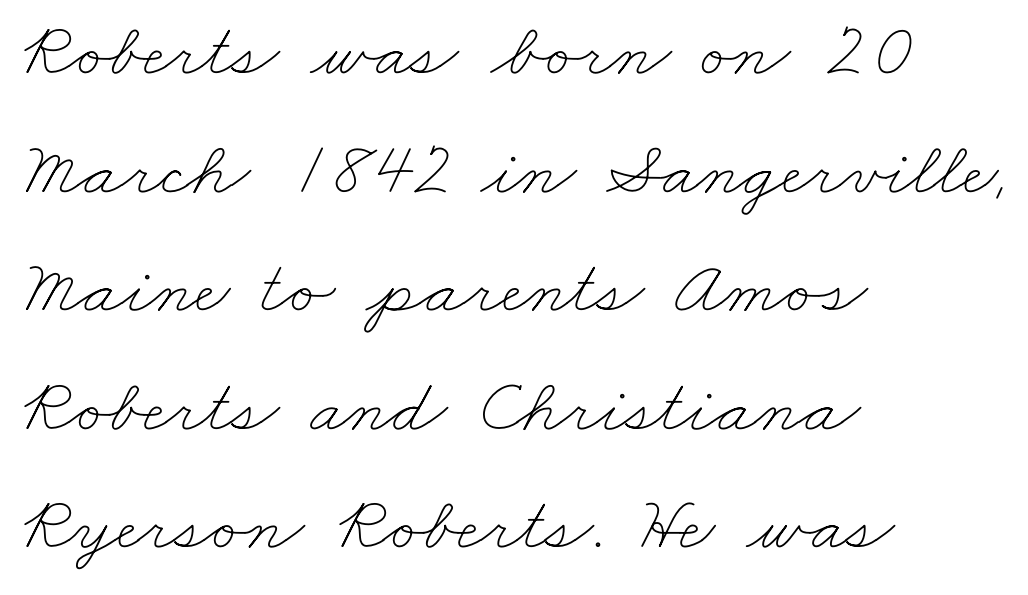
Q: Is the text bold? A: No.
Q: Is the text underlined? A: No.
Q: How is the paragraph aligned? A: Left-aligned.
Q: Is the spacing between letters normal or unusually wide? A: Normal.
Q: Is the spacing between lines tight, normal or loose? A: Normal.
Q: Width (condensed, normal, or wide)? A: Wide.
Q: Stroke contrast? A: Low.
Q: x-height? A: Small.
Q: Monospaced? A: No.
